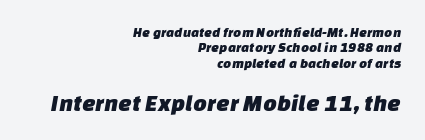
Q: Is the text underlined? A: No.
Q: How is the paragraph aligned? A: Right-aligned.
Q: Is the spacing between letters normal or unusually wide? A: Normal.
Q: Is the spacing between lines tight, normal or loose? A: Tight.
Q: Which block of text is set in a larger size, the first (top) or the second (bottom)? A: The second (bottom) one.
